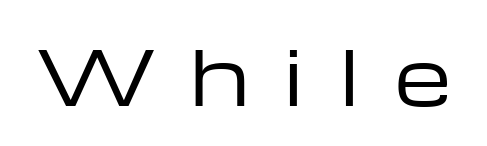
Q: Is the text bold? A: No.
Q: Is the text italic (slanted)? A: No, it is upright.
Q: Is the typeface a serif or a sans-serif typeface? A: Sans-serif.
Q: Is the text underlined? A: No.
Q: Is the spacing between letters normal or unusually wide? A: Unusually wide.
Q: Width (condensed, normal, or wide)? A: Wide.
Q: Stroke contrast? A: Low.
Q: x-height? A: Medium.
Q: Monospaced? A: No.
